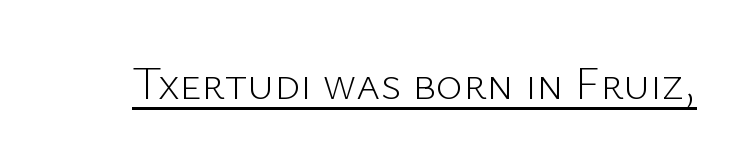
{"serif": "no", "italic": "no", "bold": "no", "weight": "light", "width": "normal", "stroke_contrast": "low", "x_height": "medium", "monospaced": "no", "underline": "yes", "letter_spacing": "normal", "letter_spacing_em": 0.0, "glyph_px": 46}
